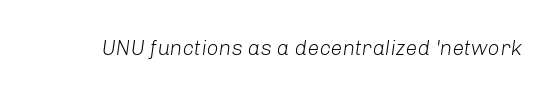
Q: Is the text bold? A: No.
Q: Is the text italic (slanted)? A: Yes, it leans right by about 8 degrees.
Q: Is the text underlined? A: No.
Q: Is the spacing between letters normal or unusually wide? A: Normal.
